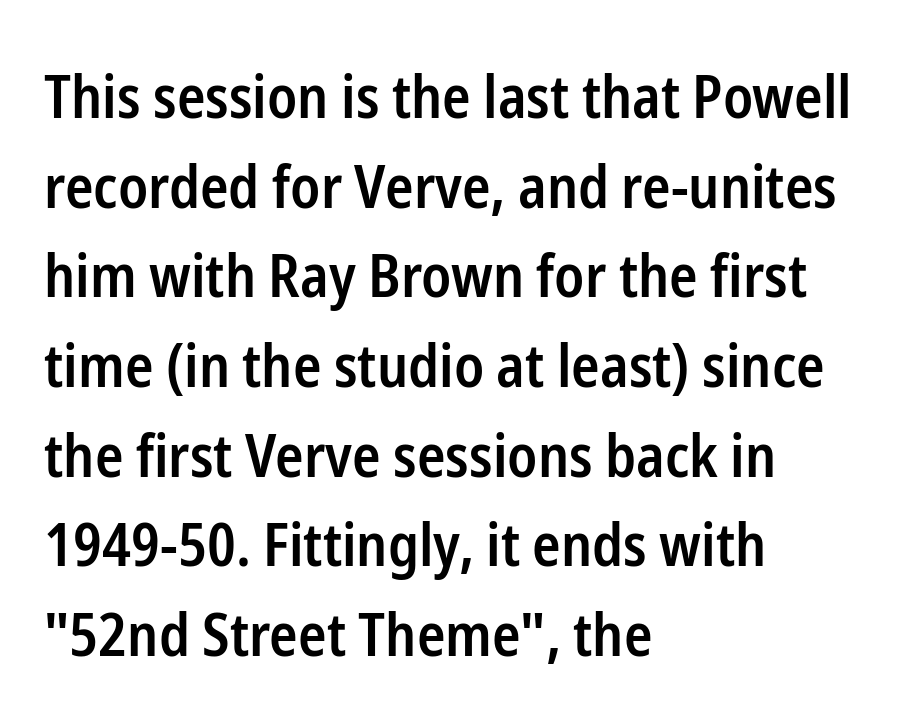
{"serif": "no", "italic": "no", "bold": "semi", "weight": "semibold", "width": "condensed", "stroke_contrast": "low", "x_height": "medium", "monospaced": "no", "underline": "no", "align": "left", "line_spacing": "normal", "line_spacing_ratio": 1.52, "letter_spacing": "normal", "letter_spacing_em": 0.0, "glyph_px": 59}
